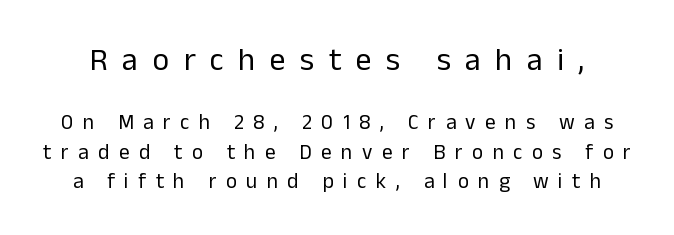
Weight: regular or lighter. Nope, not italic — everything's standing straight. Examine the stroke ends and you'll find no serifs. Descender tails drop into unmarked territory. You could only call the tracking loose — the letters float apart.
